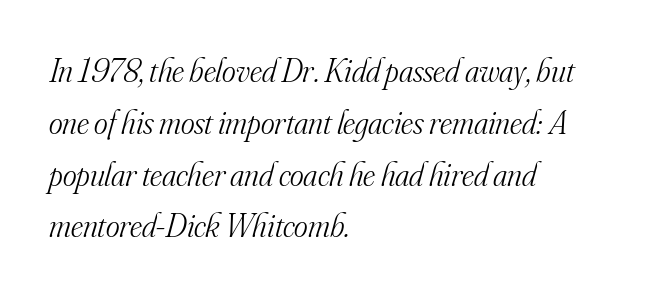
The image shows 33 px light serif type, italic (leaning right); set left-aligned, normal line spacing (1.57x), normal letter spacing, not underlined; medium stroke contrast and a small x-height.
